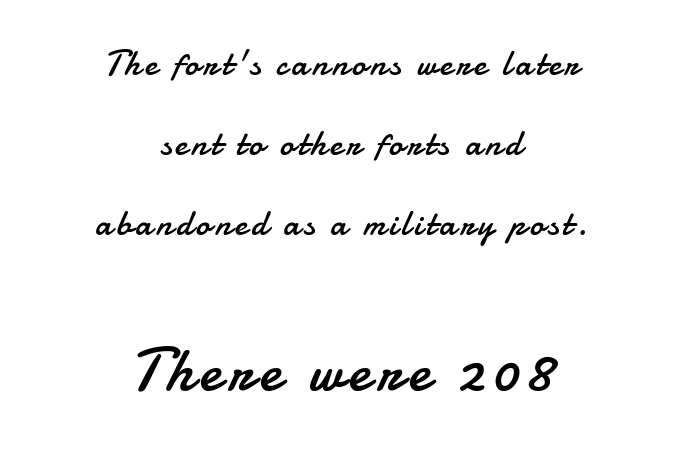
Regarding leading, the lines here are spaced well apart. Varying glyph widths throughout — classic text-font behaviour. Two sizes are in play, and the larger belongs to the second block. Serifs: no, the terminals of the letterforms are clean.
